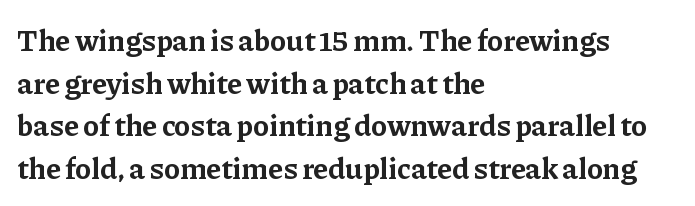
Interline gaps are of average width in this sample. Vertical strokes here are truly vertical. Note the varied advance widths — an 'i' is clearly narrower than an 'm'. No word sits above an underline.
